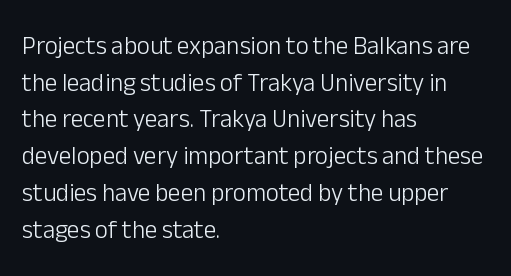
Q: Is the text bold? A: No.
Q: Is the text italic (slanted)? A: No, it is upright.
Q: Is the text underlined? A: No.
Q: How is the paragraph aligned? A: Left-aligned.
Q: Is the spacing between letters normal or unusually wide? A: Normal.
Q: Is the spacing between lines tight, normal or loose? A: Normal.
